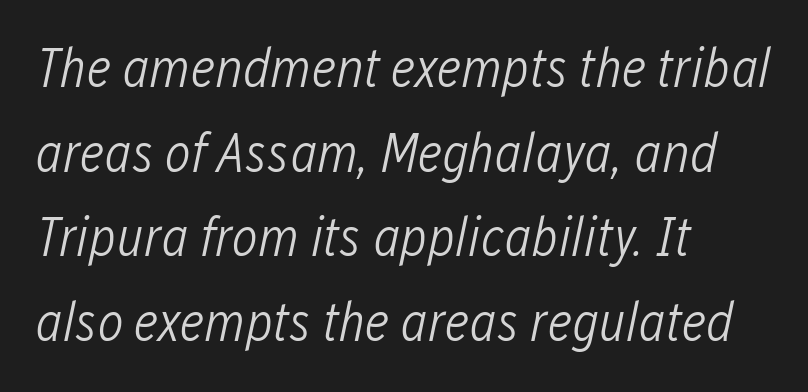
Q: Is the text bold? A: No.
Q: Is the text italic (slanted)? A: Yes, it leans right by about 12 degrees.
Q: Is the text underlined? A: No.
Q: How is the paragraph aligned? A: Left-aligned.
Q: Is the spacing between letters normal or unusually wide? A: Normal.
Q: Is the spacing between lines tight, normal or loose? A: Normal.
Q: Width (condensed, normal, or wide)? A: Condensed.
Q: Stroke contrast? A: Low.
Q: x-height? A: Medium.
Q: Monospaced? A: No.
